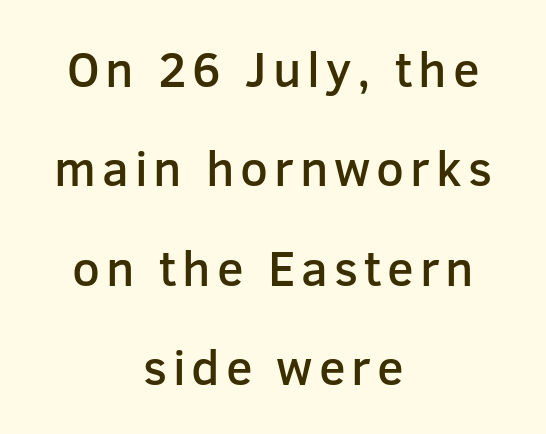
Q: Is the text bold? A: Semi-bold.
Q: Is the text italic (slanted)? A: No, it is upright.
Q: Is the typeface a serif or a sans-serif typeface? A: Sans-serif.
Q: Is the text underlined? A: No.
Q: How is the paragraph aligned? A: Centered.
Q: Is the spacing between lines tight, normal or loose? A: Loose.
Q: Width (condensed, normal, or wide)? A: Normal.
Q: Stroke contrast? A: Low.
Q: x-height? A: Medium.
Q: Monospaced? A: No.
